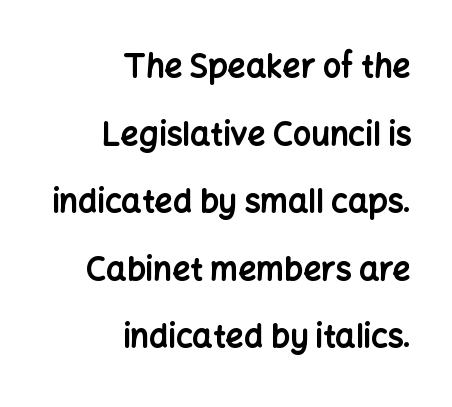
{"serif": "no", "italic": "no", "bold": "yes", "weight": "bold", "width": "normal", "stroke_contrast": "low", "x_height": "medium", "monospaced": "no", "underline": "no", "align": "right", "line_spacing": "loose", "line_spacing_ratio": 2.11, "letter_spacing": "normal", "letter_spacing_em": 0.0, "glyph_px": 32}
